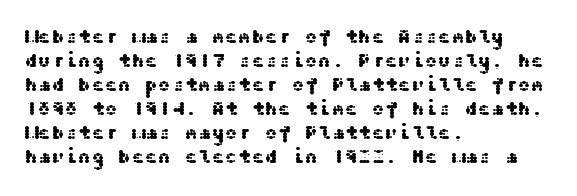
The image shows 20 px text type, upright; set left-aligned, line spacing 1.2x, normal letter spacing, not underlined.
